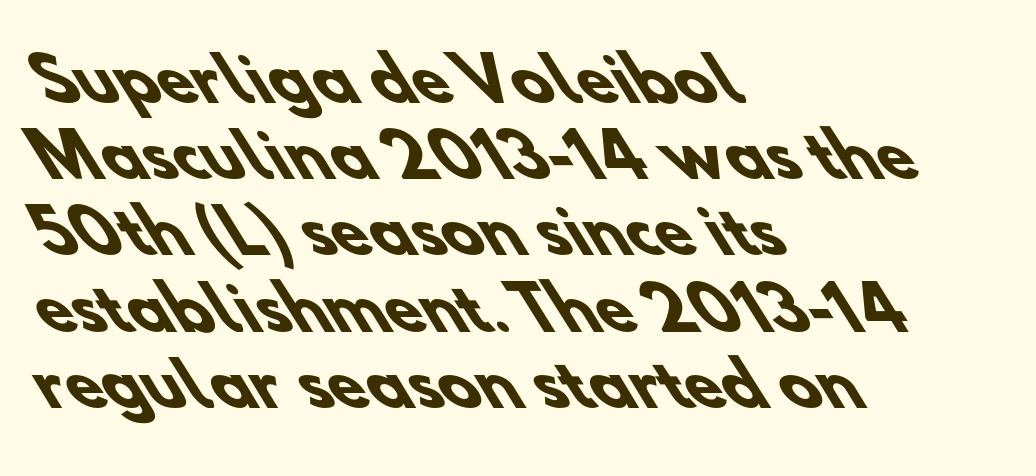
The image shows 60 px heavy sans-serif type; set left-aligned, normal line spacing (1.27x), normal letter spacing, not underlined; low stroke contrast and a small x-height.
